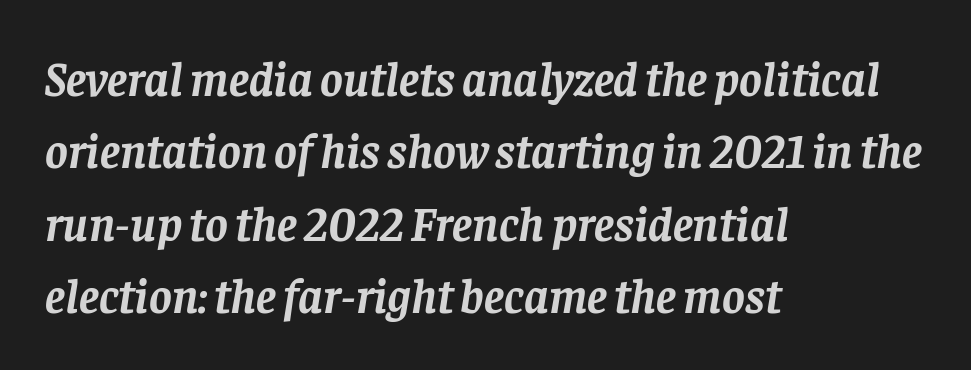
The image shows 48 px semibold serif type, italic (leaning right); set left-aligned, normal line spacing (1.51x), normal letter spacing, not underlined; low stroke contrast and a large x-height.
